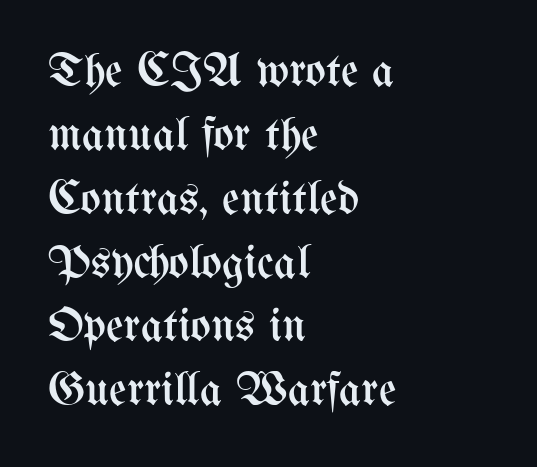
Q: Is the text bold? A: No.
Q: Is the text italic (slanted)? A: No, it is upright.
Q: Is the text underlined? A: No.
Q: How is the paragraph aligned? A: Left-aligned.
Q: Is the spacing between letters normal or unusually wide? A: Normal.
Q: Is the spacing between lines tight, normal or loose? A: Normal.
Q: Width (condensed, normal, or wide)? A: Condensed.
Q: Stroke contrast? A: Medium.
Q: x-height? A: Medium.
Q: Monospaced? A: No.
